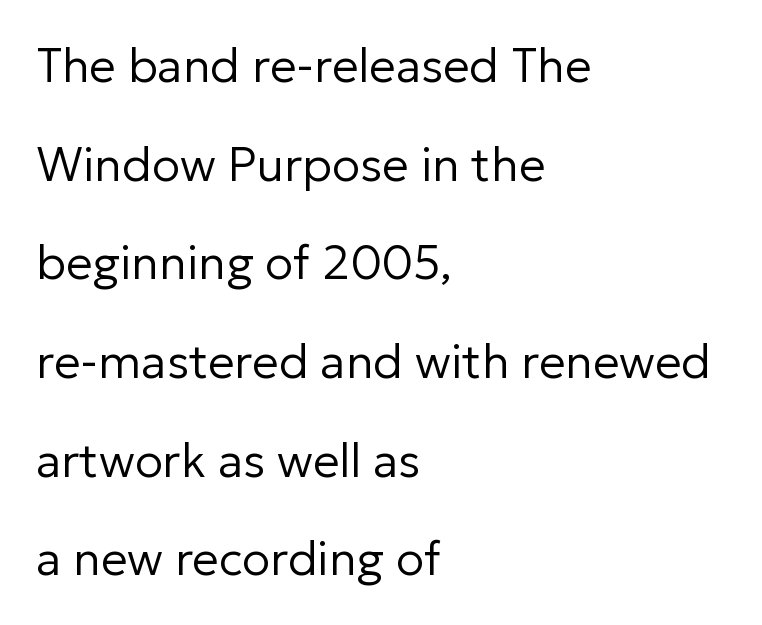
{"serif": "no", "italic": "no", "bold": "no", "weight": "regular", "width": "normal", "stroke_contrast": "low", "x_height": "medium", "monospaced": "no", "underline": "no", "align": "left", "line_spacing": "loose", "line_spacing_ratio": 2.1, "letter_spacing": "normal", "letter_spacing_em": 0.0, "glyph_px": 47}
